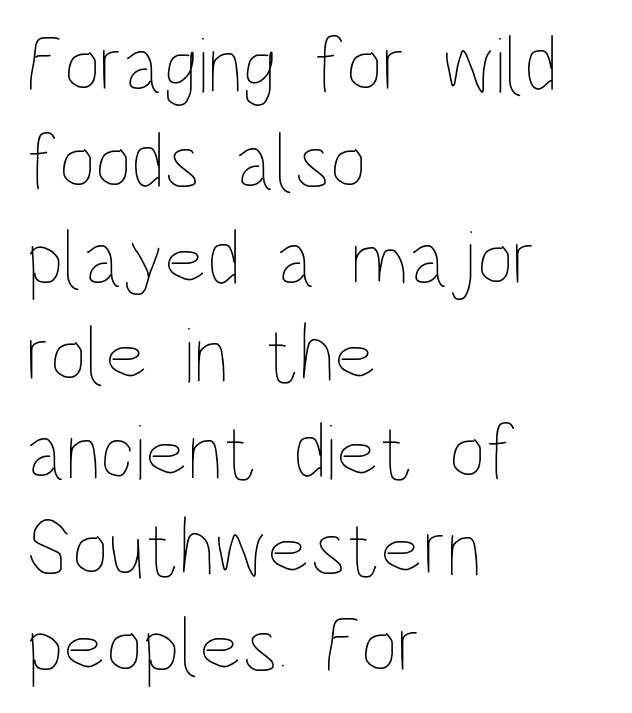
{"italic": "no", "bold": "no", "weight": "thin", "width": "condensed", "stroke_contrast": "low", "x_height": "large", "monospaced": "no", "underline": "no", "align": "left", "line_spacing_ratio": 1.21, "letter_spacing": "normal", "letter_spacing_em": 0.0, "glyph_px": 80}
